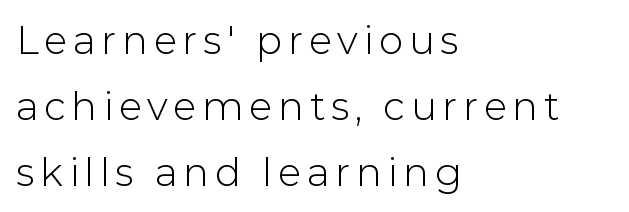
The image shows 39 px sans-serif type, upright; set left-aligned, normal line spacing (1.69x), not underlined; low stroke contrast and a medium x-height.
